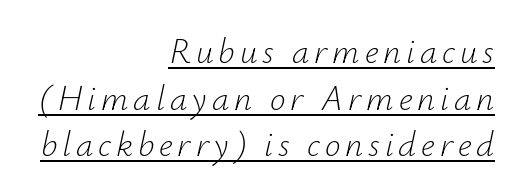
{"italic": "yes", "lean": "right", "slant_degrees": 12, "bold": "no", "weight": "light", "width": "normal", "stroke_contrast": "low", "x_height": "small", "monospaced": "no", "underline": "yes", "align": "right", "line_spacing": "normal", "line_spacing_ratio": 1.33, "glyph_px": 35}
